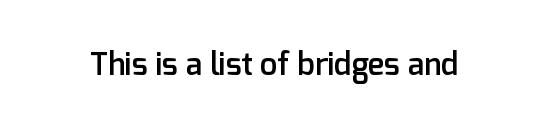
The space directly below the letters is spotless. The letters advance in unequal steps, a hallmark of proportional type. Look at the stroke-to-counter ratio: somewhat heavy, a semibold. Glyph-to-glyph distance matches everyday printed text.
